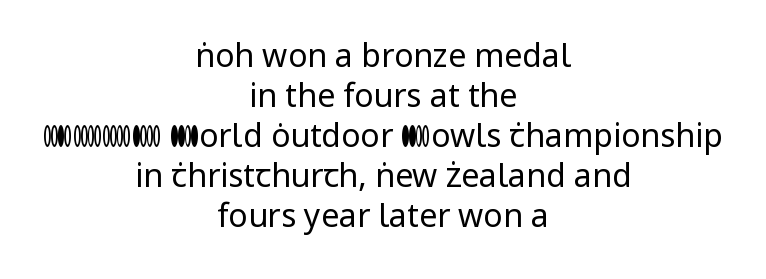
Q: Is the text bold? A: No.
Q: Is the text italic (slanted)? A: No, it is upright.
Q: Is the typeface a serif or a sans-serif typeface? A: Sans-serif.
Q: Is the text underlined? A: No.
Q: How is the paragraph aligned? A: Centered.
Q: Is the spacing between letters normal or unusually wide? A: Normal.
Q: Is the spacing between lines tight, normal or loose? A: Normal.
Q: Width (condensed, normal, or wide)? A: Normal.
Q: Stroke contrast? A: Low.
Q: x-height? A: Medium.
Q: Monospaced? A: No.
